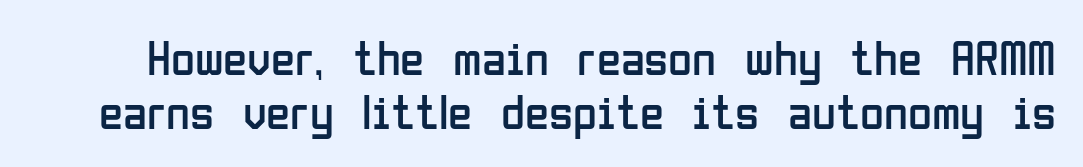
The image shows 49 px regular-weight, condensed sans-serif type, upright; set tight line spacing (1.11x), normal letter spacing, not underlined; low stroke contrast and a medium x-height.
